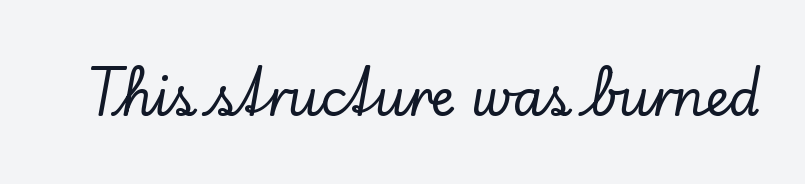
Q: Is the text italic (slanted)? A: Yes.
Q: Is the typeface a serif or a sans-serif typeface? A: Serif.
Q: Is the text underlined? A: No.
Q: Is the spacing between letters normal or unusually wide? A: Normal.
Q: Width (condensed, normal, or wide)? A: Normal.
Q: Stroke contrast? A: Low.
Q: x-height? A: Small.
Q: Monospaced? A: No.
